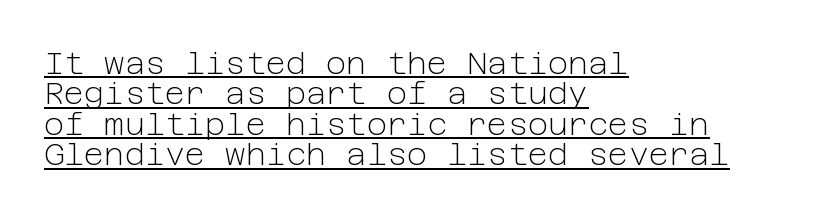
{"serif": "no", "italic": "no", "bold": "no", "weight": "light", "width": "normal", "stroke_contrast": "low", "x_height": "medium", "underline": "yes", "align": "left", "line_spacing": "tight", "line_spacing_ratio": 0.98, "letter_spacing": "normal", "letter_spacing_em": 0.0, "glyph_px": 31}
